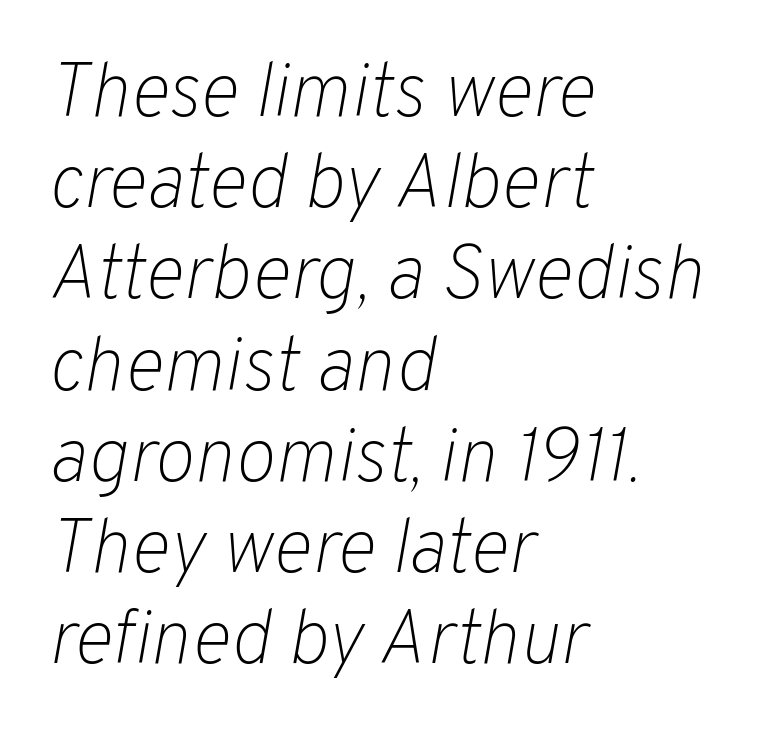
{"italic": "yes", "lean": "right", "slant_degrees": 10, "bold": "no", "weight": "light", "width": "normal", "stroke_contrast": "low", "x_height": "medium", "monospaced": "no", "underline": "no", "align": "left", "line_spacing_ratio": 1.2, "letter_spacing": "normal", "letter_spacing_em": 0.0, "glyph_px": 76}
